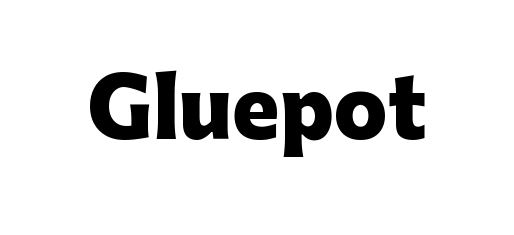
The image shows 79 px heavy sans-serif type, upright; set normal letter spacing, not underlined; low stroke contrast and a medium x-height.
